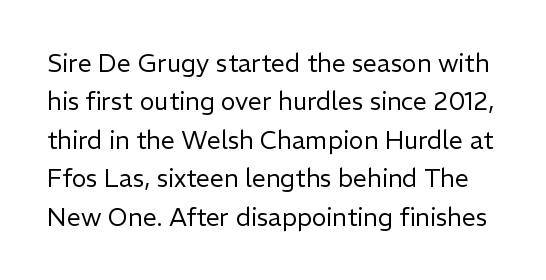
Q: Is the text bold? A: No.
Q: Is the text italic (slanted)? A: No, it is upright.
Q: Is the text underlined? A: No.
Q: Is the spacing between letters normal or unusually wide? A: Normal.
Q: Is the spacing between lines tight, normal or loose? A: Normal.
